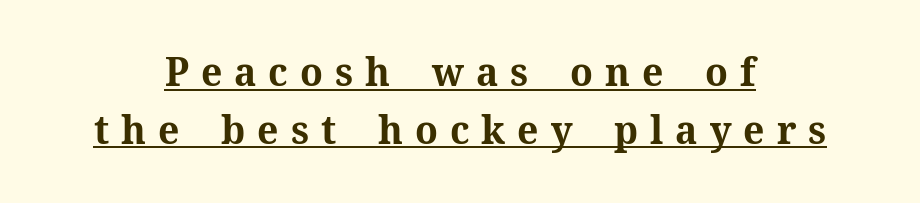
{"serif": "yes", "italic": "no", "bold": "yes", "weight": "bold", "width": "normal", "stroke_contrast": "medium", "x_height": "medium", "monospaced": "no", "underline": "yes", "align": "center", "line_spacing": "normal", "line_spacing_ratio": 1.44, "letter_spacing": "wide", "letter_spacing_em": 0.3, "glyph_px": 40}
